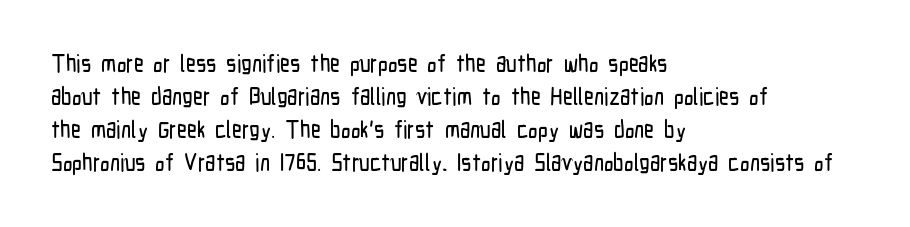
The image shows 24 px text type, upright; set left-aligned, normal line spacing (1.38x), normal letter spacing, not underlined.
